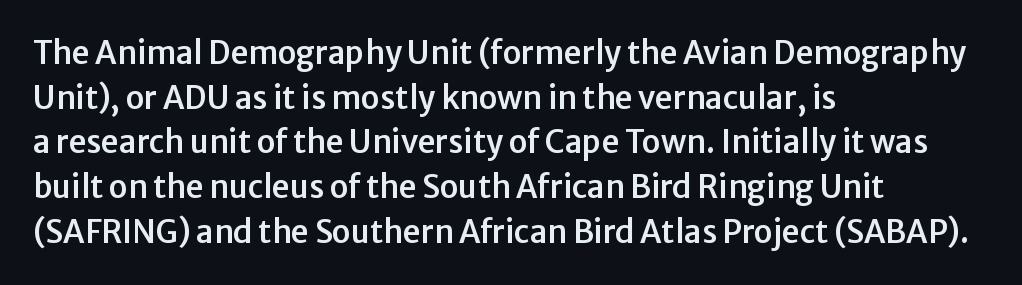
Each word holds together tightly as a unit, with standard inter-letter gaps. The face used here is proportionally spaced, like ordinary book or web type. The typesetter chose a ragged-right arrangement here. The designer left line spacing at the default. Type without underlining.
